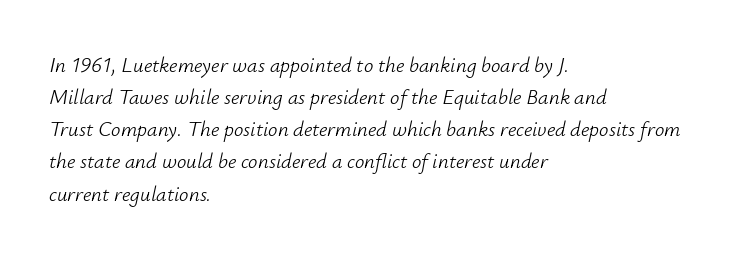
{"italic": "yes", "lean": "right", "slant_degrees": 12, "bold": "no", "underline": "no", "align": "left", "line_spacing": "normal", "line_spacing_ratio": 1.53, "letter_spacing": "normal", "letter_spacing_em": 0.0, "glyph_px": 21}
